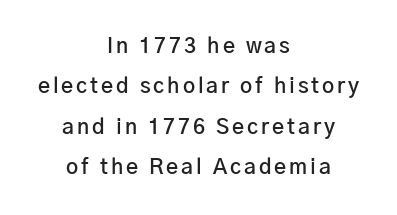
Q: Is the text bold? A: Semi-bold.
Q: Is the text italic (slanted)? A: No, it is upright.
Q: Is the text underlined? A: No.
Q: How is the paragraph aligned? A: Centered.
Q: Is the spacing between lines tight, normal or loose? A: Loose.
